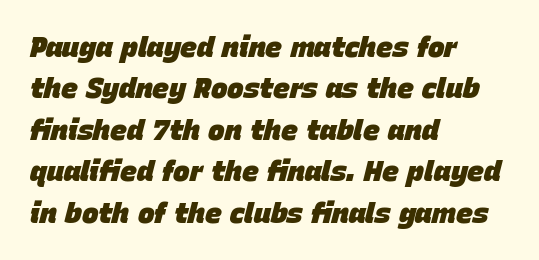
The image shows 28 px heavy type, italic (leaning right); set left-aligned, normal line spacing (1.48x), normal letter spacing, not underlined; low stroke contrast and a large x-height.
